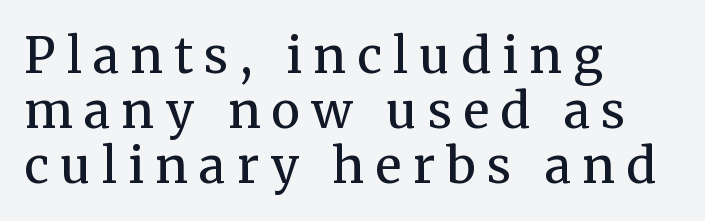
The image shows 49 px regular-weight serif type, upright; set left-aligned, tight line spacing (1.12x), unusually wide letter spacing (+0.23 em), not underlined; medium stroke contrast and a medium x-height.
